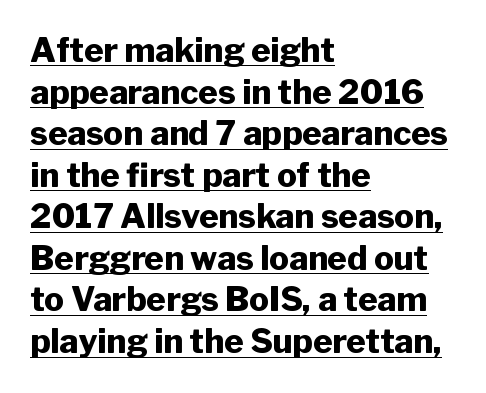
The image shows 33 px heavy sans-serif type, upright; set left-aligned, normal line spacing (1.26x), normal letter spacing, underlined; low stroke contrast and a medium x-height.
